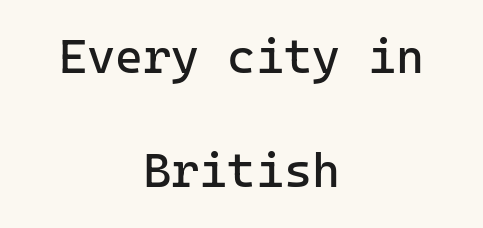
{"serif": "no", "italic": "no", "bold": "no", "weight": "regular", "width": "normal", "stroke_contrast": "low", "x_height": "medium", "underline": "no", "align": "center", "line_spacing": "loose", "line_spacing_ratio": 2.38, "letter_spacing": "normal", "letter_spacing_em": 0.0, "glyph_px": 48}
